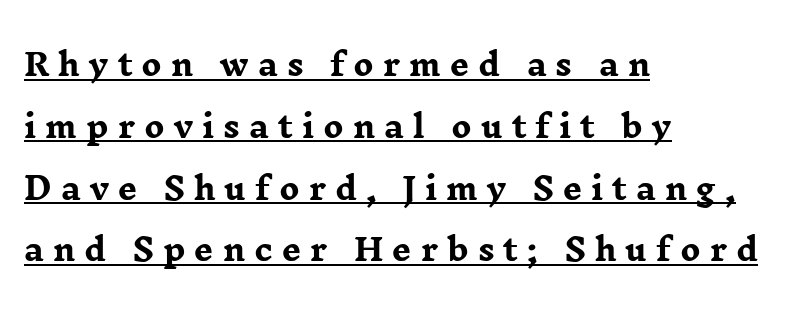
The horizontal fit of the characters is loose and conspicuously gappy. What's the leading like? Stretched, with rows far apart. A student would call this left alignment; a typographer would say flush left, rag right. Underlined type.
